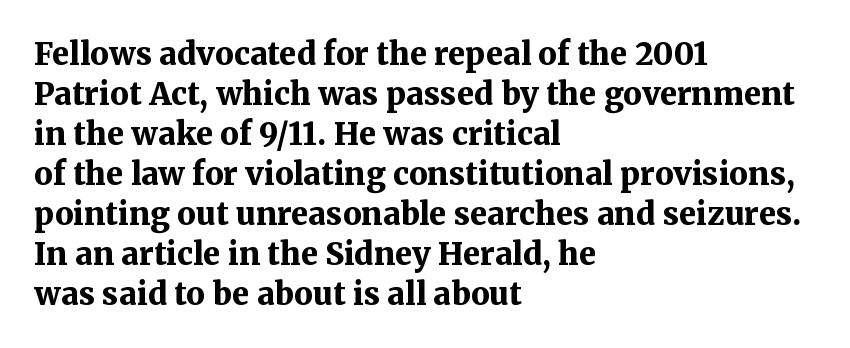
Q: Is the text bold? A: Yes.
Q: Is the text italic (slanted)? A: No, it is upright.
Q: Is the typeface a serif or a sans-serif typeface? A: Serif.
Q: Is the text underlined? A: No.
Q: How is the paragraph aligned? A: Left-aligned.
Q: Is the spacing between letters normal or unusually wide? A: Normal.
Q: Is the spacing between lines tight, normal or loose? A: Normal.
Q: Width (condensed, normal, or wide)? A: Normal.
Q: Stroke contrast? A: Medium.
Q: x-height? A: Medium.
Q: Monospaced? A: No.
